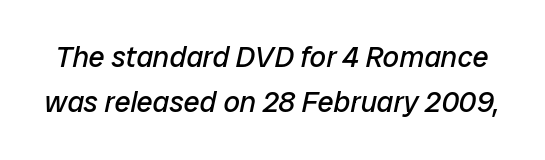
The image shows 29 px regular-weight type, italic (leaning right); set normal line spacing (1.56x), normal letter spacing, not underlined; low stroke contrast and a medium x-height.
